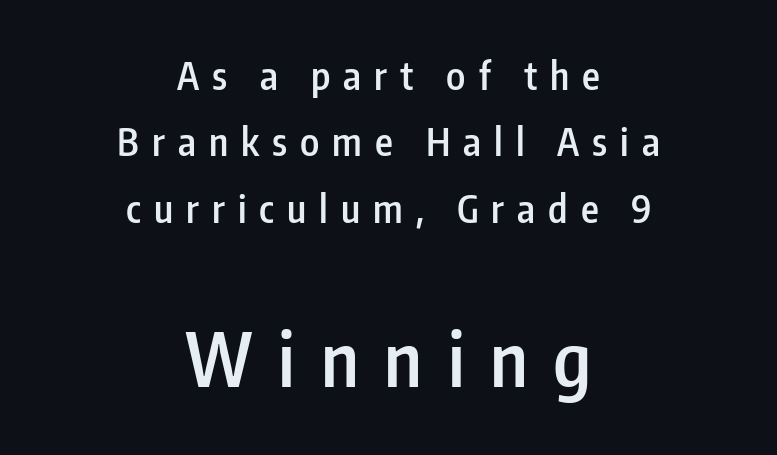
Q: Is the text bold? A: Semi-bold.
Q: Is the text italic (slanted)? A: No, it is upright.
Q: Is the typeface a serif or a sans-serif typeface? A: Sans-serif.
Q: Is the text underlined? A: No.
Q: How is the paragraph aligned? A: Centered.
Q: Is the spacing between letters normal or unusually wide? A: Unusually wide.
Q: Which block of text is set in a larger size, the first (top) or the second (bottom)? A: The second (bottom) one.
Q: Width (condensed, normal, or wide)? A: Condensed.
Q: Stroke contrast? A: Low.
Q: x-height? A: Medium.
Q: Monospaced? A: No.
